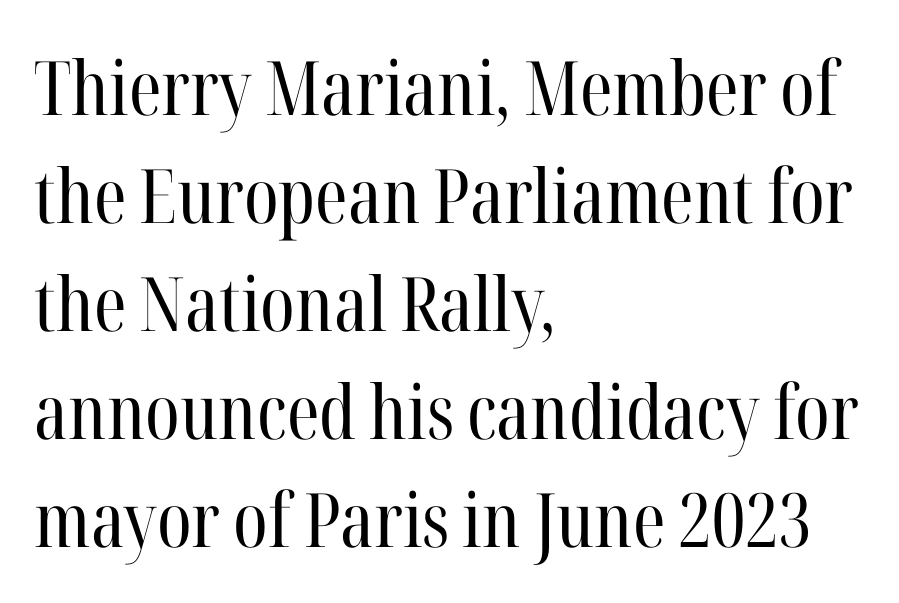
No heavy texture on the line: the type isn't bold. Posture: straight, roman, zero tilt. Horizontally, the lines are justified to the leading edge only. Line spacing here is normal. The rendering uses natural spacing where letterforms have individual widths. This sample uses plain, unmodified letter spacing.
